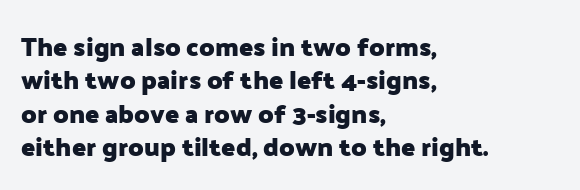
Q: Is the text bold? A: Yes.
Q: Is the text italic (slanted)? A: No, it is upright.
Q: Is the text underlined? A: No.
Q: How is the paragraph aligned? A: Left-aligned.
Q: Is the spacing between letters normal or unusually wide? A: Normal.
Q: Is the spacing between lines tight, normal or loose? A: Normal.
